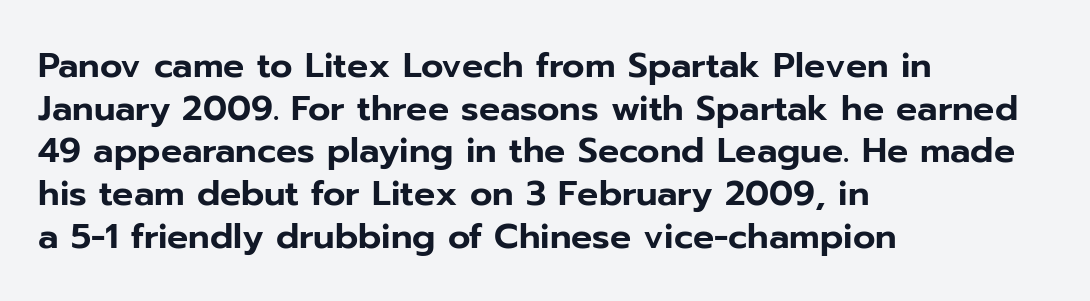
{"serif": "no", "italic": "no", "width": "normal", "stroke_contrast": "low", "x_height": "medium", "monospaced": "no", "underline": "no", "align": "left", "line_spacing_ratio": 1.22, "letter_spacing": "normal", "letter_spacing_em": 0.0, "glyph_px": 35}
